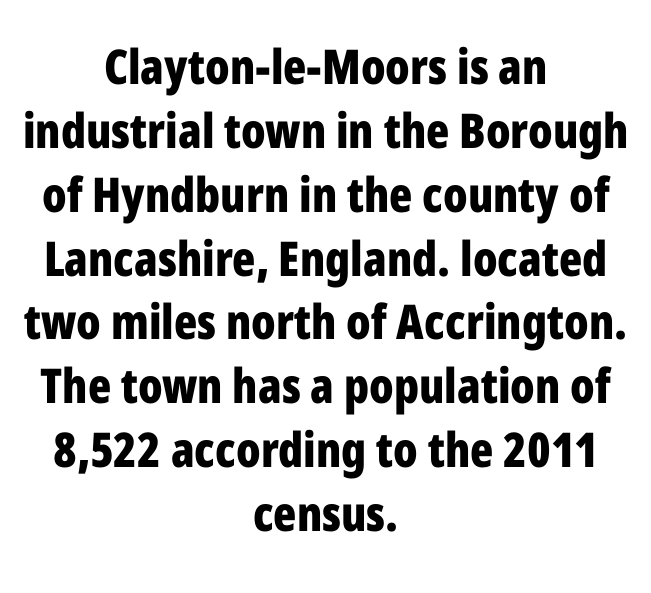
{"serif": "no", "italic": "no", "bold": "yes", "weight": "bold", "width": "condensed", "stroke_contrast": "low", "x_height": "medium", "monospaced": "no", "underline": "no", "align": "center", "line_spacing": "normal", "line_spacing_ratio": 1.33, "letter_spacing": "normal", "letter_spacing_em": 0.0, "glyph_px": 48}
